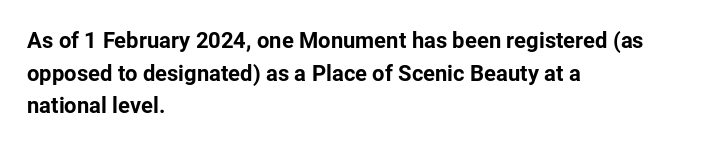
The letters stand straight up with perfectly vertical stems. Vertical spacing — default. Beneath every word, the page is bare. Typeset ragged right — the left edge is the straight one.
